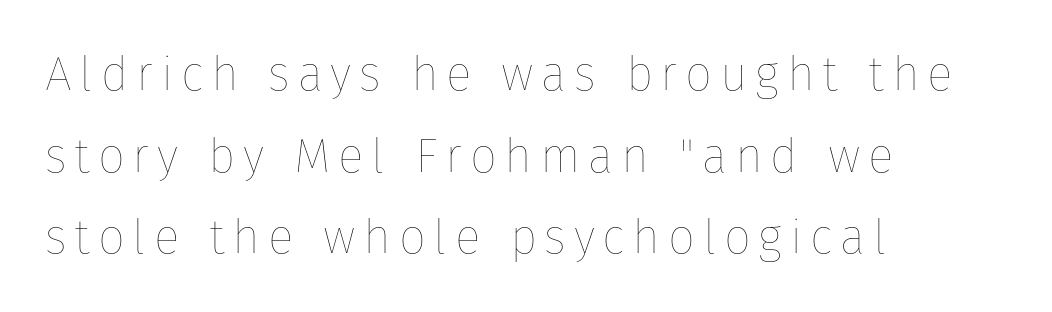
Q: Is the text bold? A: No.
Q: Is the text italic (slanted)? A: No, it is upright.
Q: Is the text underlined? A: No.
Q: How is the paragraph aligned? A: Left-aligned.
Q: Is the spacing between lines tight, normal or loose? A: Normal.
Q: Width (condensed, normal, or wide)? A: Normal.
Q: Stroke contrast? A: Low.
Q: x-height? A: Medium.
Q: Monospaced? A: No.
